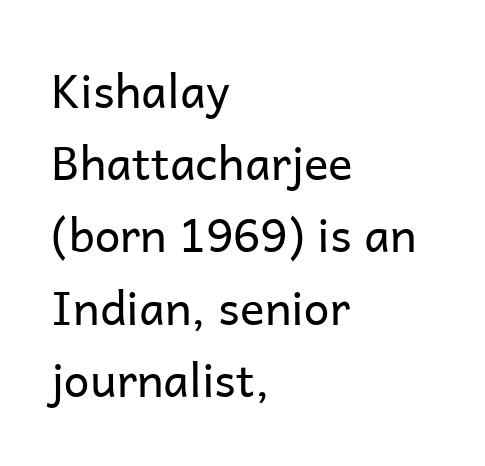
Inter-character spacing is left at the font's built-in metrics. Ordinary non-slanted type is in use. Stem width sits at or under what a default text font uses. The rendering uses a moderate line-height, typical for paragraphs.
